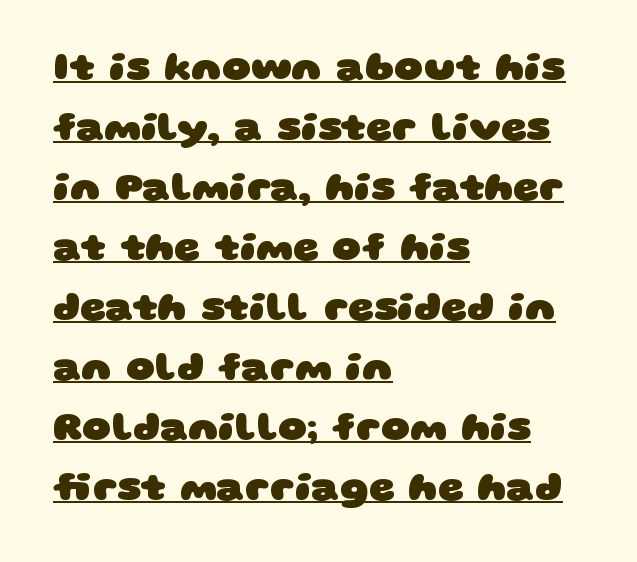
{"serif": "no", "bold": "yes", "weight": "heavy", "width": "wide", "stroke_contrast": "low", "x_height": "large", "monospaced": "no", "underline": "yes", "align": "left", "line_spacing": "normal", "line_spacing_ratio": 1.5, "letter_spacing": "normal", "letter_spacing_em": 0.0, "glyph_px": 40}
